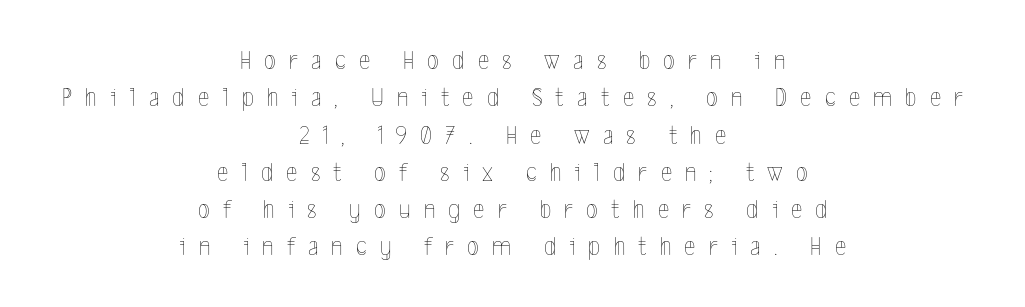
Q: Is the text bold? A: No.
Q: Is the text italic (slanted)? A: No, it is upright.
Q: Is the text underlined? A: No.
Q: How is the paragraph aligned? A: Centered.
Q: Is the spacing between letters normal or unusually wide? A: Unusually wide.
Q: Is the spacing between lines tight, normal or loose? A: Normal.
